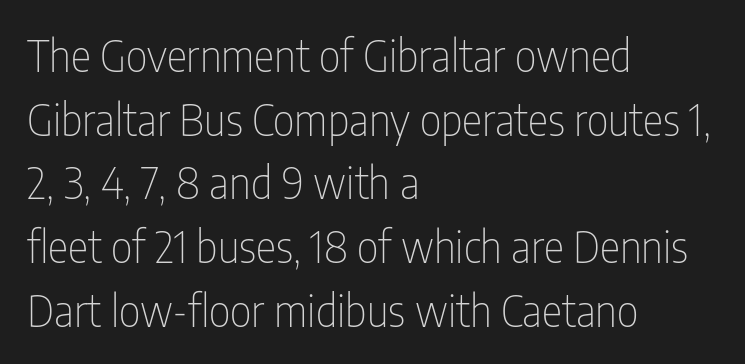
Leftover space on each line is placed entirely after the last word. Letters rest on an invisible, unmarked baseline. The vertical gap from one line to the next is medium. The characters are drawn with everyday or finer stroke widths. The tracking reads as untouched default to a designer's eye. The rendering uses natural spacing where letterforms have individual widths.
